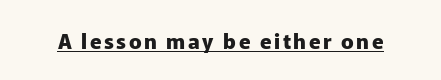
The image shows 21 px bold type, upright; set underlined.
